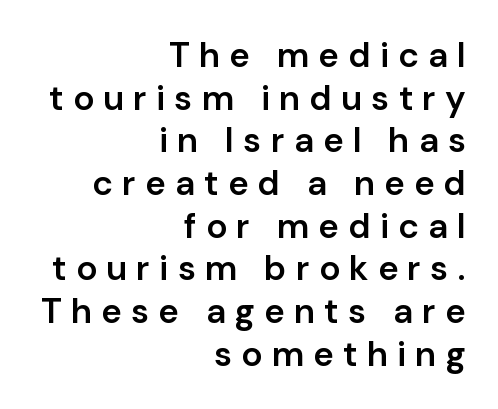
The image shows 35 px semibold sans-serif type, upright; set right-aligned, line spacing 1.22x, unusually wide letter spacing (+0.26 em), not underlined; low stroke contrast and a medium x-height.
